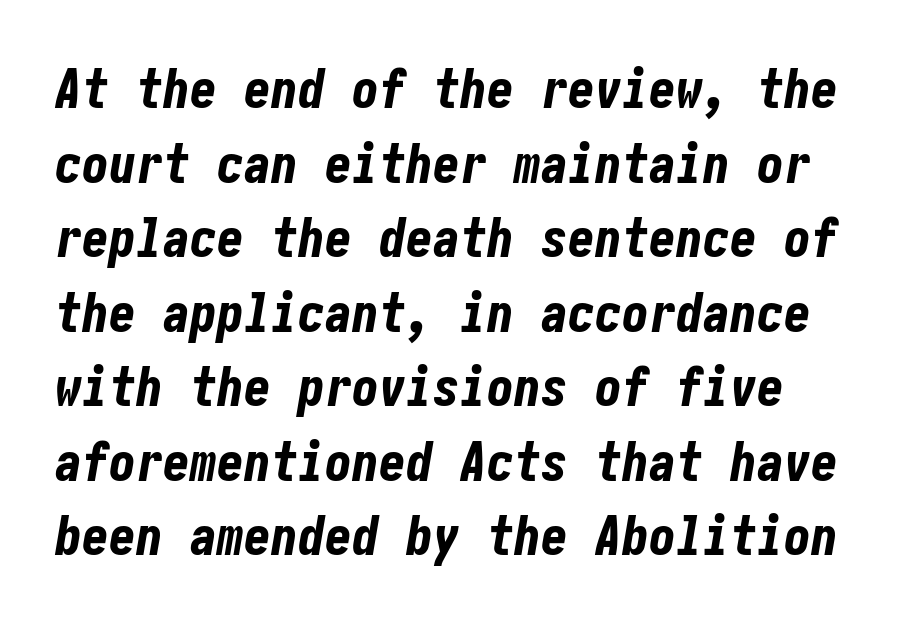
The image shows 54 px bold, condensed type, italic (leaning right); set normal line spacing (1.38x), normal letter spacing, not underlined; low stroke contrast and a medium x-height.
